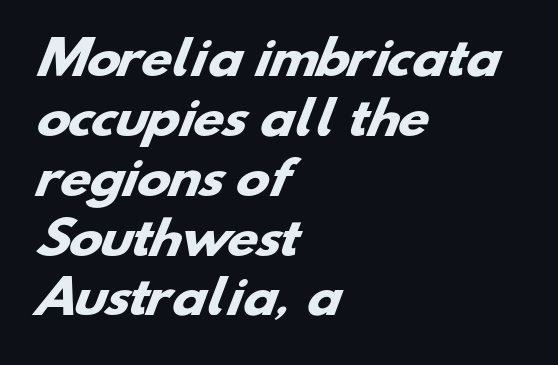
{"serif": "no", "bold": "yes", "weight": "heavy", "width": "wide", "stroke_contrast": "low", "x_height": "small", "monospaced": "no", "underline": "no", "align": "left", "line_spacing": "normal", "line_spacing_ratio": 1.33, "letter_spacing": "normal", "letter_spacing_em": 0.0, "glyph_px": 45}
